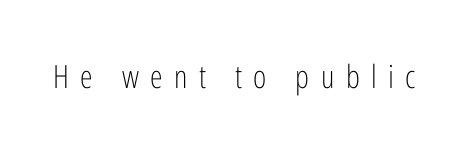
Posture: straight, roman, zero tilt. Here the designer chose a conventional face with non-uniform glyph widths. This rendering widens character spacing well past its baseline value. Weight class: somewhere from thin through regular.
